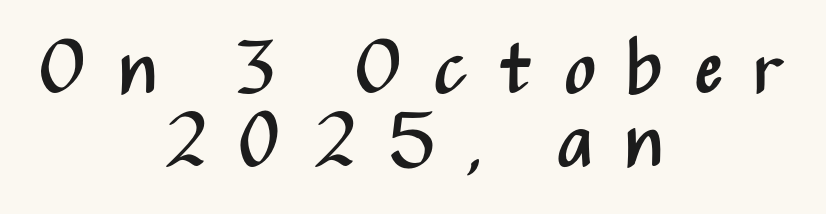
Q: Is the text bold? A: No.
Q: Is the text italic (slanted)? A: No, it is upright.
Q: Is the typeface a serif or a sans-serif typeface? A: Sans-serif.
Q: Is the text underlined? A: No.
Q: How is the paragraph aligned? A: Centered.
Q: Is the spacing between letters normal or unusually wide? A: Unusually wide.
Q: Is the spacing between lines tight, normal or loose? A: Tight.
Q: Width (condensed, normal, or wide)? A: Condensed.
Q: Stroke contrast? A: Medium.
Q: x-height? A: Medium.
Q: Monospaced? A: No.
